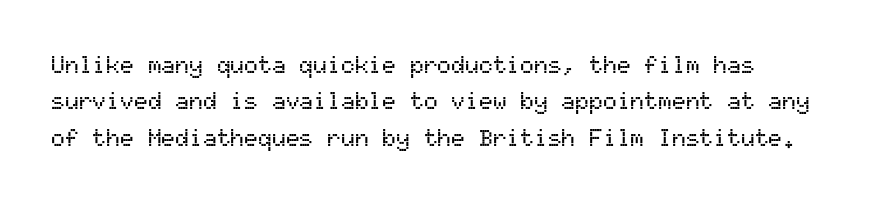
{"italic": "no", "underline": "no", "line_spacing": "normal", "line_spacing_ratio": 1.58, "letter_spacing": "normal", "letter_spacing_em": 0.0, "glyph_px": 23}
